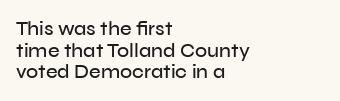
Q: Is the text italic (slanted)? A: No, it is upright.
Q: Is the text underlined? A: No.
Q: How is the paragraph aligned? A: Left-aligned.
Q: Is the spacing between letters normal or unusually wide? A: Normal.
Q: Is the spacing between lines tight, normal or loose? A: Tight.
